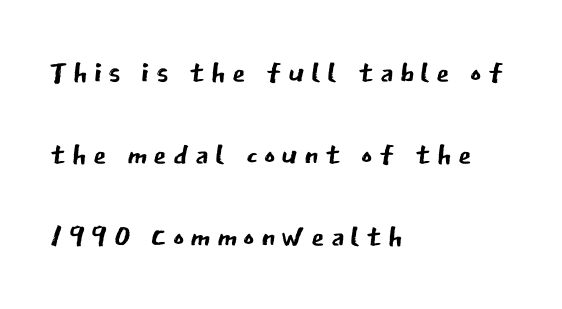
The image shows 43 px regular-weight sans-serif type, upright; set left-aligned, loose line spacing (1.91x), not underlined; low stroke contrast and a medium x-height.
